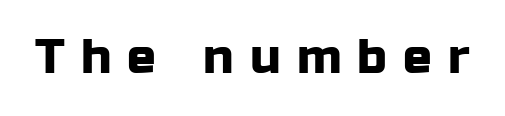
The zone under the glyphs is completely vacant. Every stem runs plumb, perpendicular to the baseline. The face used here is proportionally spaced, like ordinary book or web type. The typeface chosen for these lines omits serifs. Look at the tracking — it's clearly loosened, letters drifting apart.
